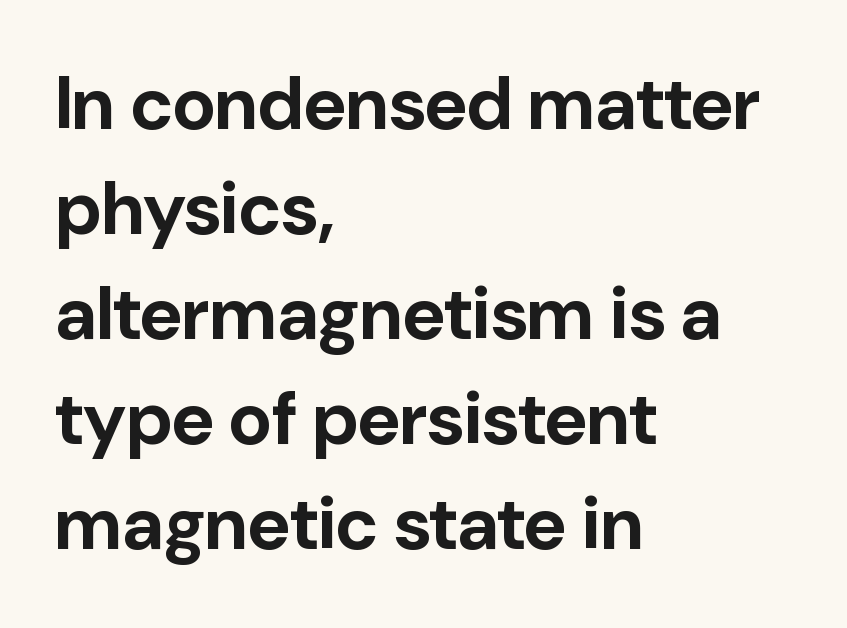
When letters stand straight like this, we call the style roman or upright. On the weight axis this lands at bold, roughly 700. The rendering keeps characters at their native spacing. Here the designer chose a conventional face with non-uniform glyph widths.
